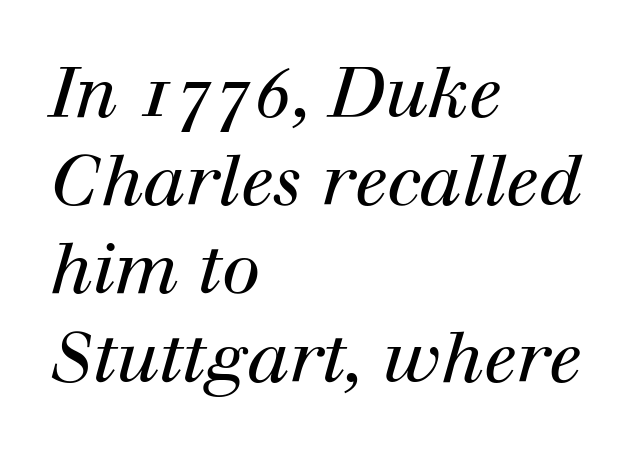
Q: Is the text bold? A: No.
Q: Is the text italic (slanted)? A: Yes, it leans right by about 12 degrees.
Q: Is the typeface a serif or a sans-serif typeface? A: Serif.
Q: Is the text underlined? A: No.
Q: How is the paragraph aligned? A: Left-aligned.
Q: Is the spacing between letters normal or unusually wide? A: Normal.
Q: Is the spacing between lines tight, normal or loose? A: Normal.
Q: Width (condensed, normal, or wide)? A: Normal.
Q: Stroke contrast? A: High.
Q: x-height? A: Medium.
Q: Monospaced? A: No.
